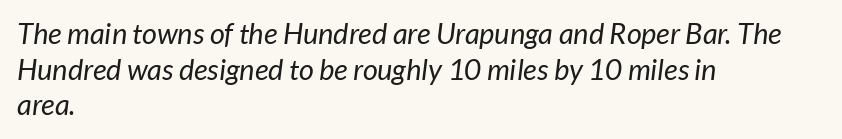
All the whitespace from short lines collects on the right. This rendering employs a face without finishing strokes, i.e., a sans-serif. Plain, unruled lines of type. Nobody touched the tracking dial on this one.
